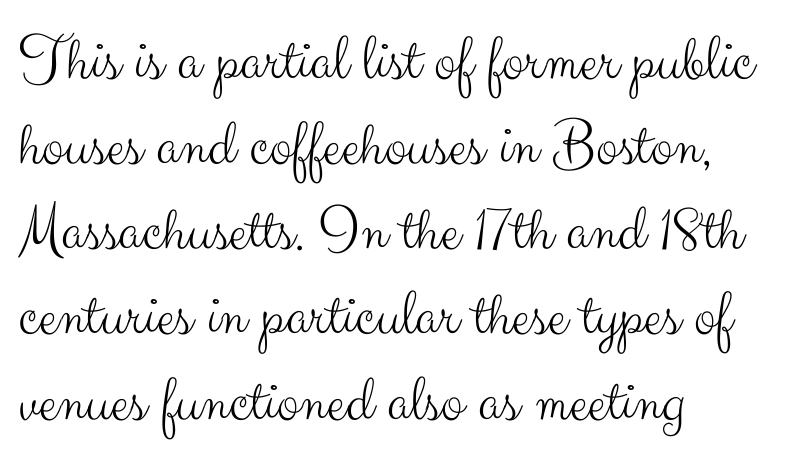
The rendering uses natural spacing where letterforms have individual widths. Interline gaps are of average width in this sample. The face used here is a sans, in the tradition of grotesques and geometrics. These glyphs show unthickened strokes, regular width or finer.
